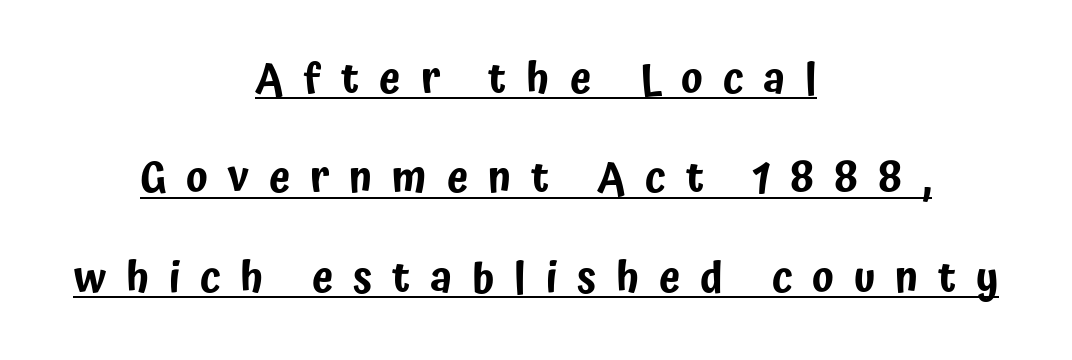
The face used here is proportionally spaced, like ordinary book or web type. This sample trades compactness for vertical openness between lines. Spacing between characters has been opened up far beyond the box default. Every row of glyphs is offset so its center matches the block's center. This is roman type, the default non-slanted kind.
